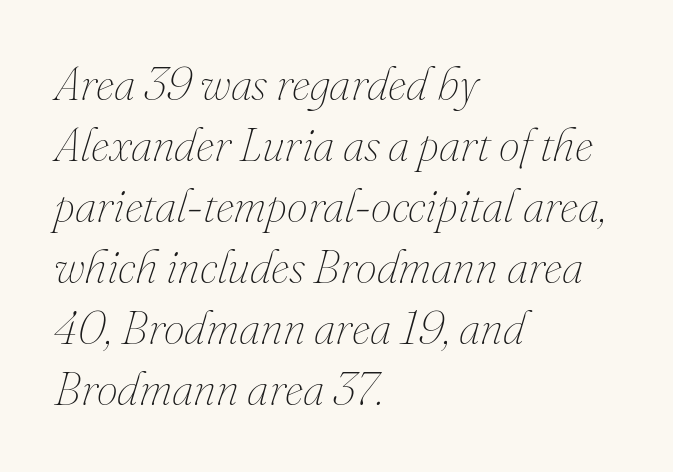
The image shows 47 px thin type, italic (leaning right); set left-aligned, normal line spacing (1.3x), normal letter spacing, not underlined; medium stroke contrast and a small x-height.
